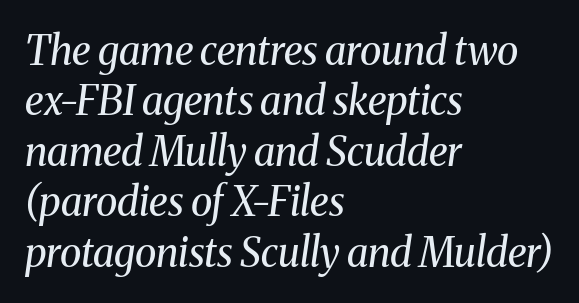
{"serif": "yes", "italic": "yes", "lean": "right", "slant_degrees": 8, "bold": "no", "weight": "regular", "width": "normal", "stroke_contrast": "medium", "x_height": "medium", "monospaced": "no", "underline": "no", "align": "left", "line_spacing": "normal", "line_spacing_ratio": 1.26, "letter_spacing": "normal", "letter_spacing_em": 0.0, "glyph_px": 40}
